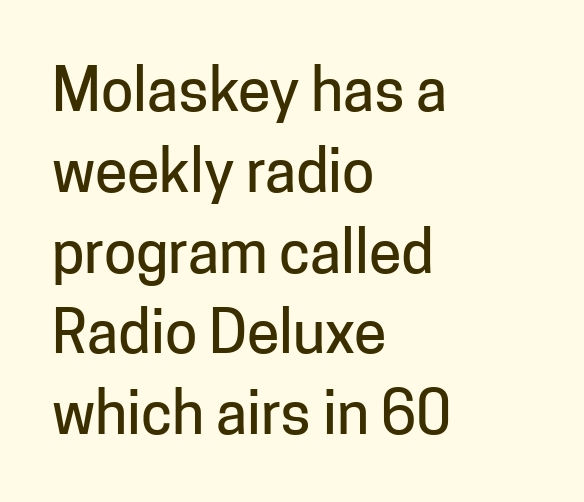
Summary of vertical rhythm: regular, with standard interline spacing. The designer went with a sans here, leaving each stem footless. These lines are set flush left with a ragged right edge. Does extra space separate the letters? No, they use regular spacing. Is there any slant? The stems are plumb. Descenders hang freely into open space.
